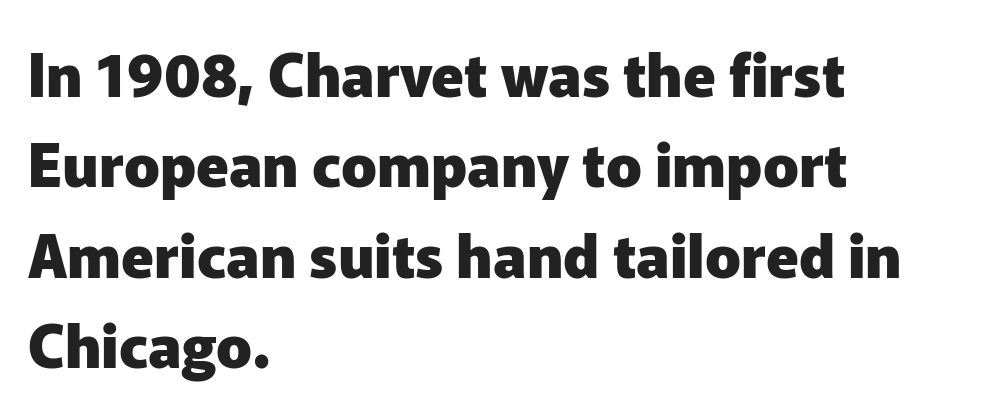
Q: Is the text bold? A: Yes.
Q: Is the text italic (slanted)? A: No, it is upright.
Q: Is the typeface a serif or a sans-serif typeface? A: Sans-serif.
Q: Is the text underlined? A: No.
Q: How is the paragraph aligned? A: Left-aligned.
Q: Is the spacing between letters normal or unusually wide? A: Normal.
Q: Is the spacing between lines tight, normal or loose? A: Normal.
Q: Width (condensed, normal, or wide)? A: Normal.
Q: Stroke contrast? A: Low.
Q: x-height? A: Medium.
Q: Monospaced? A: No.
